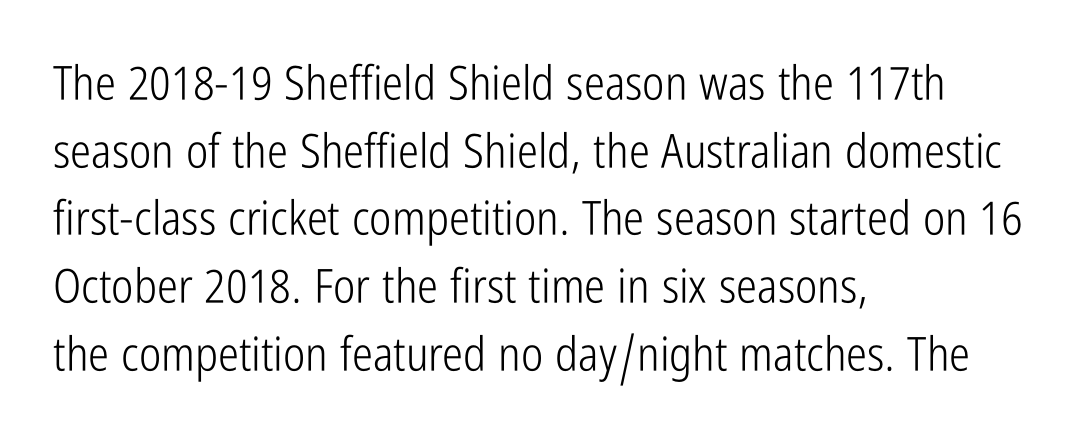
Weight: in the light-to-regular range. You could not count columns in this text — the font is proportionally spaced. Descender tails drop into unmarked territory. Nothing sits at the stroke ends, so this counts as sans-serif.
